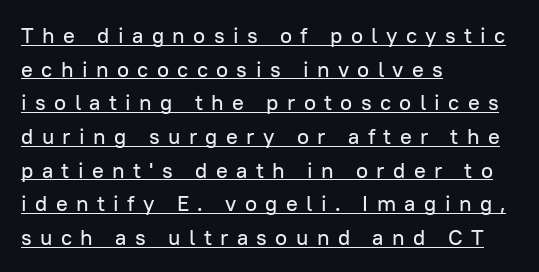
{"italic": "no", "underline": "yes", "align": "left", "line_spacing": "normal", "line_spacing_ratio": 1.53, "letter_spacing": "wide", "letter_spacing_em": 0.38, "glyph_px": 22}
